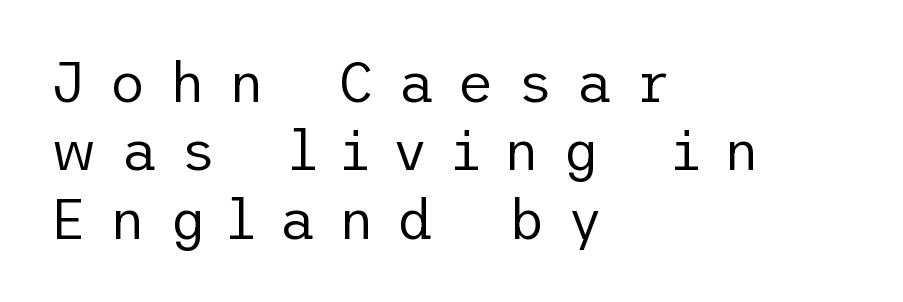
The image shows 56 px regular-weight sans-serif type, upright; set left-aligned, line spacing 1.22x, unusually wide letter spacing (+0.41 em), not underlined; low stroke contrast and a medium x-height.
